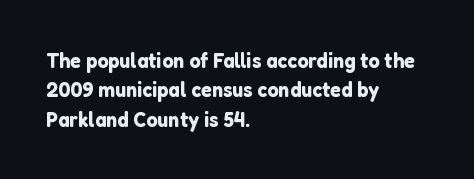
The image shows 22 px text type, upright; set left-aligned, normal line spacing (1.33x), normal letter spacing, not underlined.
